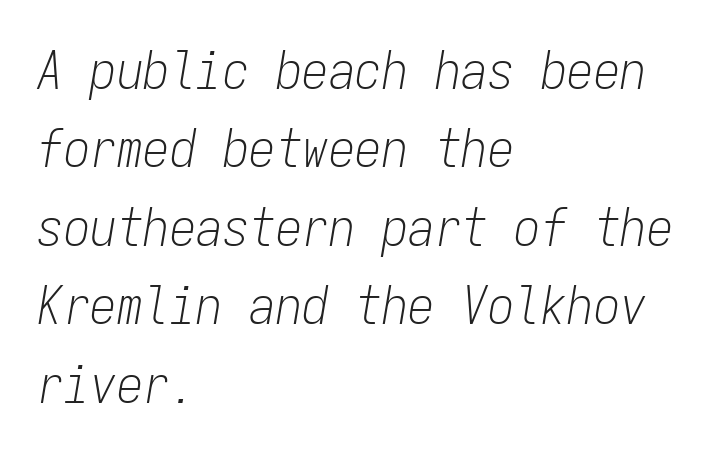
{"italic": "yes", "lean": "right", "slant_degrees": 9, "bold": "no", "weight": "light", "width": "condensed", "stroke_contrast": "low", "x_height": "medium", "monospaced": "yes", "underline": "no", "align": "left", "line_spacing": "normal", "line_spacing_ratio": 1.48, "letter_spacing": "normal", "letter_spacing_em": 0.0, "glyph_px": 53}
